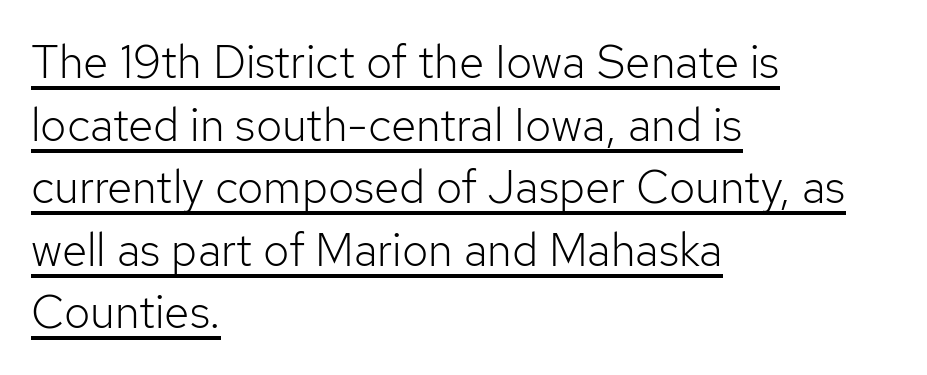
Q: Is the text bold? A: No.
Q: Is the text italic (slanted)? A: No, it is upright.
Q: Is the typeface a serif or a sans-serif typeface? A: Sans-serif.
Q: Is the text underlined? A: Yes.
Q: How is the paragraph aligned? A: Left-aligned.
Q: Is the spacing between letters normal or unusually wide? A: Normal.
Q: Is the spacing between lines tight, normal or loose? A: Normal.
Q: Width (condensed, normal, or wide)? A: Normal.
Q: Stroke contrast? A: Low.
Q: x-height? A: Medium.
Q: Monospaced? A: No.
